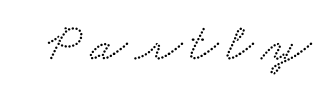
The image shows 54 px wide type; set not underlined; low stroke contrast and a small x-height.
